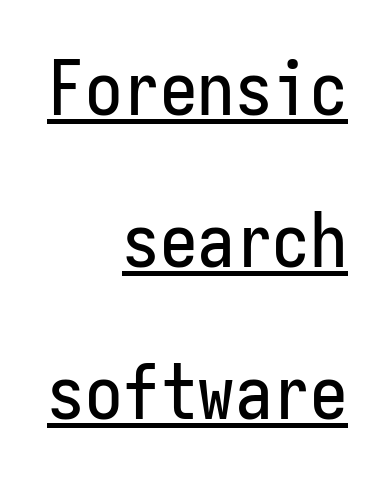
Nope, not italic — everything's standing straight. Spacing verdict: monospaced, one width for all characters. Standard letterfit; no display-style spreading of the glyphs. Short and long lines alike share a common ending point at right.
